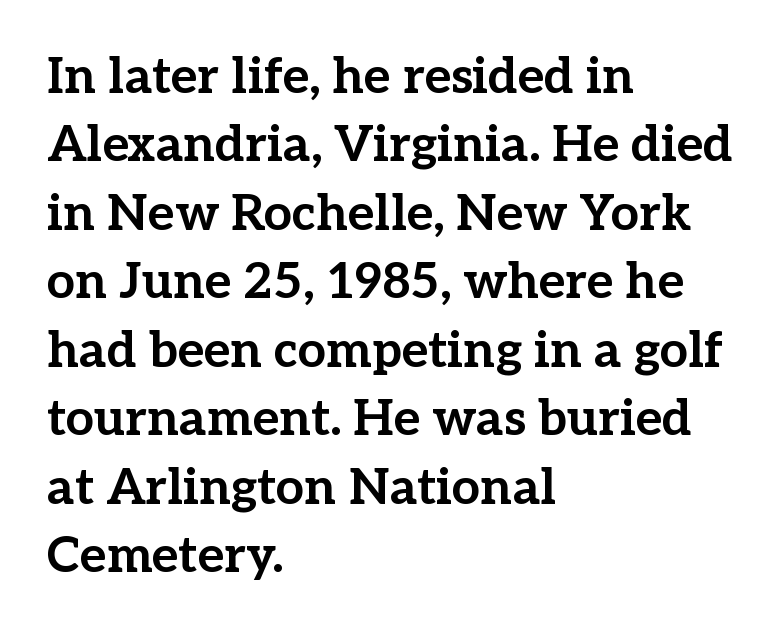
{"serif": "yes", "italic": "no", "bold": "yes", "weight": "bold", "width": "normal", "stroke_contrast": "low", "x_height": "medium", "monospaced": "no", "underline": "no", "align": "left", "line_spacing": "normal", "line_spacing_ratio": 1.37, "letter_spacing": "normal", "letter_spacing_em": 0.0, "glyph_px": 50}
